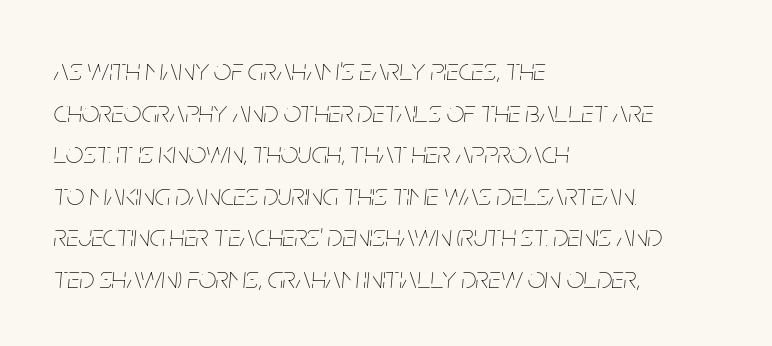
The image shows 31 px thin, condensed type, italic (leaning right); set left-aligned, normal line spacing (1.34x), normal letter spacing, not underlined; low stroke contrast and a large x-height.
